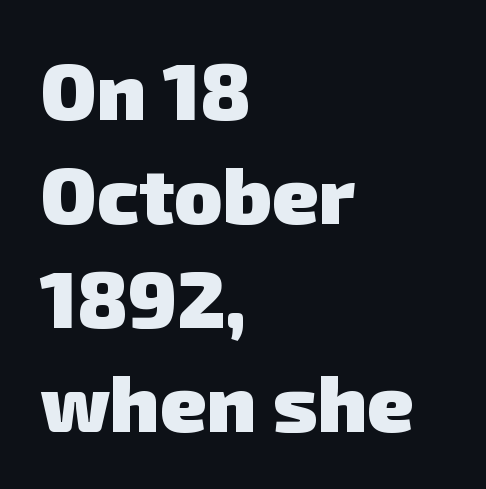
{"serif": "no", "bold": "yes", "weight": "heavy", "width": "normal", "stroke_contrast": "low", "x_height": "medium", "monospaced": "no", "underline": "no", "align": "left", "line_spacing": "normal", "line_spacing_ratio": 1.3, "letter_spacing": "normal", "letter_spacing_em": 0.0, "glyph_px": 80}
